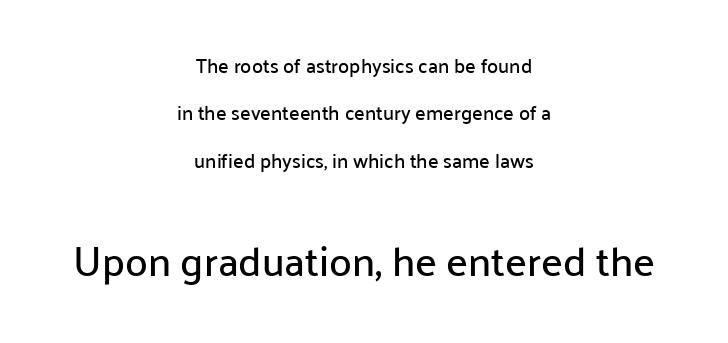
Q: Is the text italic (slanted)? A: No, it is upright.
Q: Is the typeface a serif or a sans-serif typeface? A: Sans-serif.
Q: Is the text underlined? A: No.
Q: How is the paragraph aligned? A: Centered.
Q: Is the spacing between letters normal or unusually wide? A: Normal.
Q: Is the spacing between lines tight, normal or loose? A: Loose.
Q: Which block of text is set in a larger size, the first (top) or the second (bottom)? A: The second (bottom) one.
Q: Width (condensed, normal, or wide)? A: Normal.
Q: Stroke contrast? A: Low.
Q: x-height? A: Medium.
Q: Monospaced? A: No.
